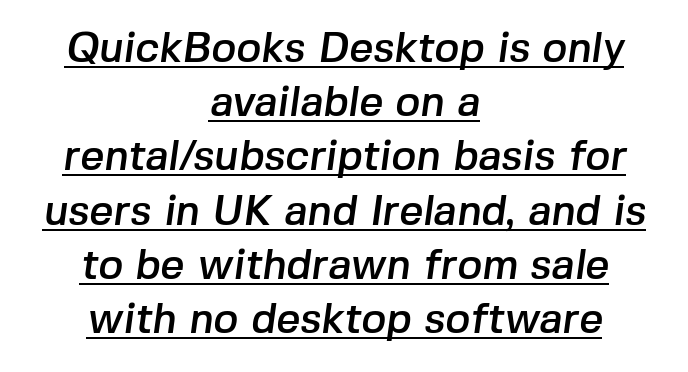
The image shows 42 px sans-serif type; set centered, normal line spacing (1.29x), normal letter spacing, underlined; low stroke contrast and a medium x-height.
